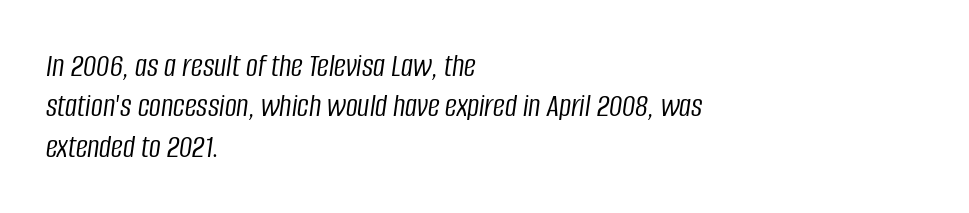
Q: Is the text bold? A: No.
Q: Is the text italic (slanted)? A: Yes, it leans right by about 8 degrees.
Q: Is the text underlined? A: No.
Q: How is the paragraph aligned? A: Left-aligned.
Q: Is the spacing between letters normal or unusually wide? A: Normal.
Q: Width (condensed, normal, or wide)? A: Condensed.
Q: Stroke contrast? A: Low.
Q: x-height? A: Large.
Q: Monospaced? A: No.
